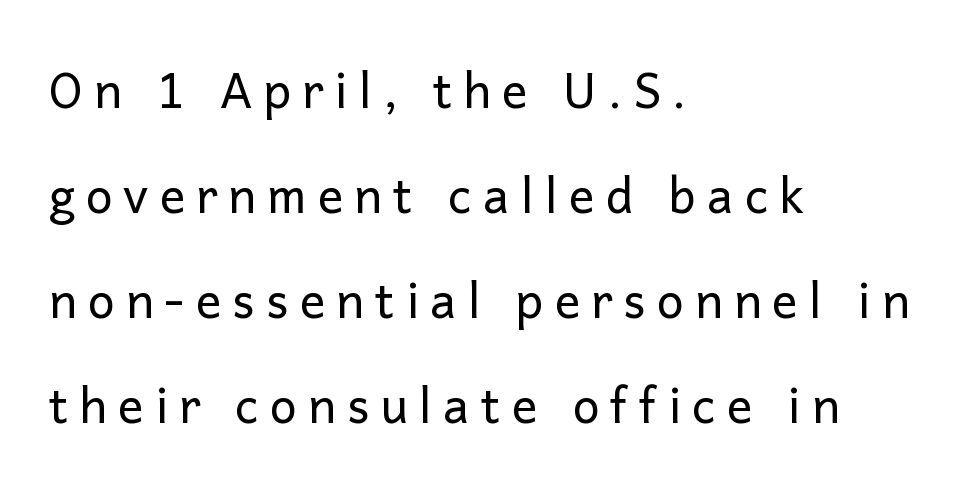
The image shows 48 px regular-weight sans-serif type, upright; set left-aligned, loose line spacing (2.19x), unusually wide letter spacing (+0.23 em), not underlined; low stroke contrast and a medium x-height.
